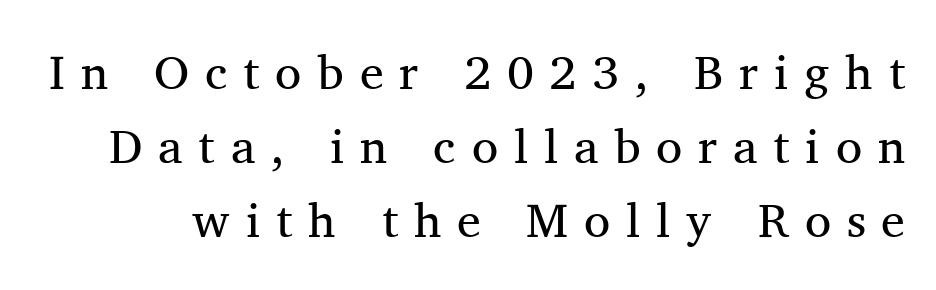
Q: Is the text bold? A: No.
Q: Is the text italic (slanted)? A: No, it is upright.
Q: Is the typeface a serif or a sans-serif typeface? A: Serif.
Q: Is the text underlined? A: No.
Q: Is the spacing between letters normal or unusually wide? A: Unusually wide.
Q: Is the spacing between lines tight, normal or loose? A: Normal.
Q: Width (condensed, normal, or wide)? A: Normal.
Q: Stroke contrast? A: Medium.
Q: x-height? A: Medium.
Q: Monospaced? A: No.
